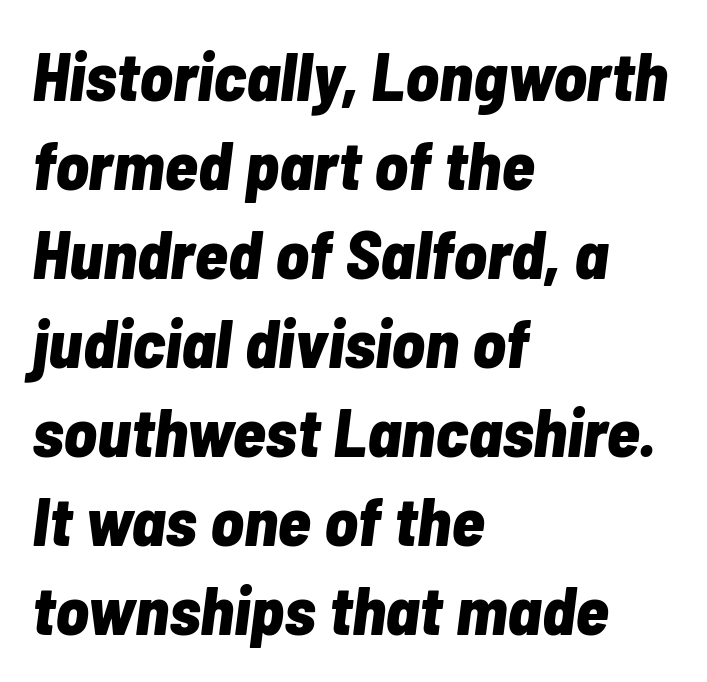
The image shows 69 px bold, condensed type, italic (leaning right); set left-aligned, normal line spacing (1.29x), normal letter spacing, not underlined; low stroke contrast and a medium x-height.
